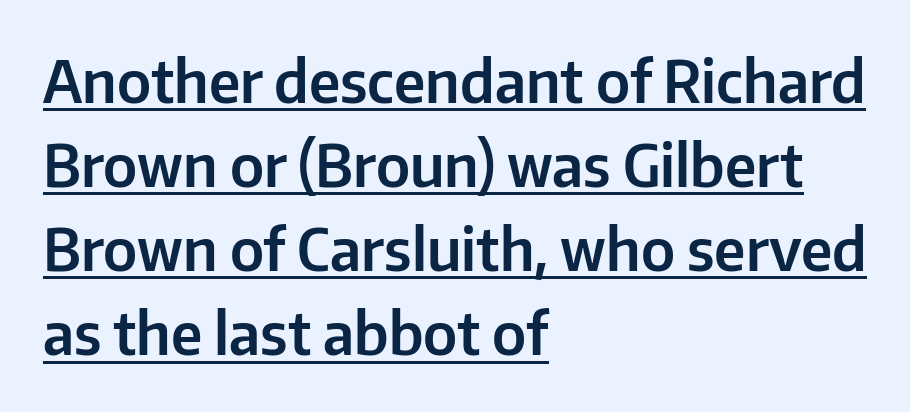
The image shows 58 px sans-serif type, upright; set left-aligned, normal line spacing (1.45x), normal letter spacing, underlined; low stroke contrast and a medium x-height.
